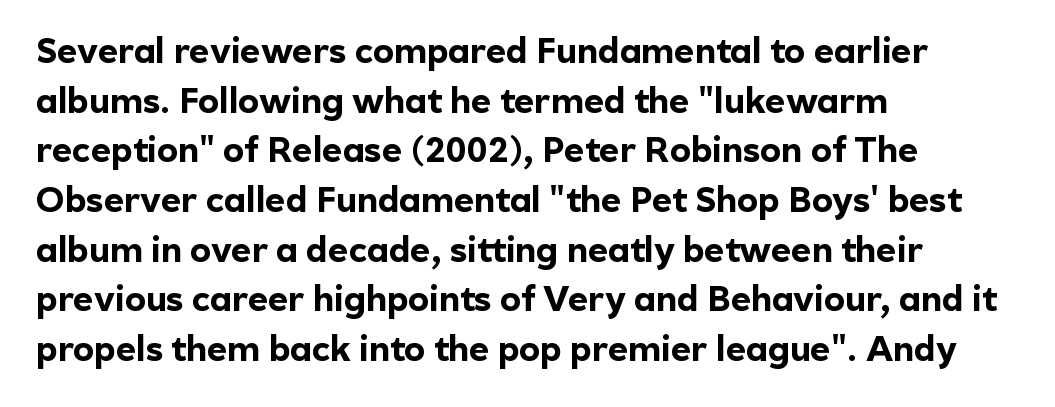
Does extra space separate the letters? No, they use regular spacing. Notice how the stems are strictly vertical — no italics here. The strip under each line holds only bare page. How would I describe the line gaps? Plain and ordinary. A dark, heavy texture on the line: the type is bold. Reading down the block, your eye returns to a fixed left position each line.
